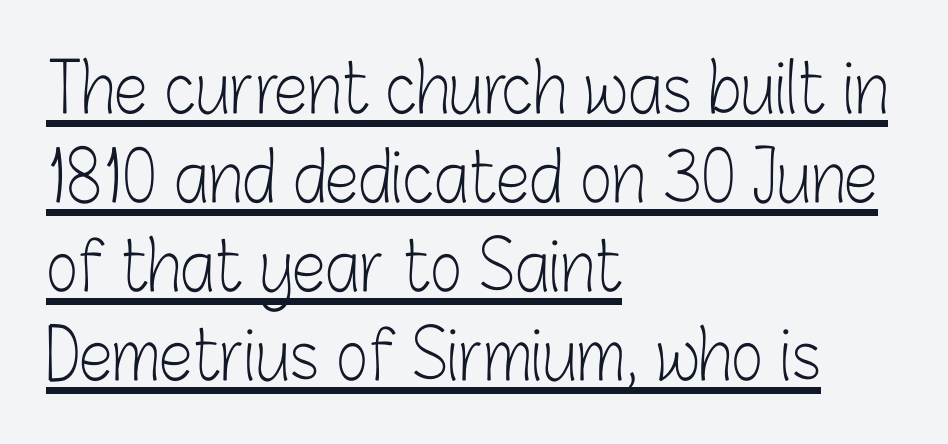
The image shows 68 px light, condensed sans-serif type, upright; set left-aligned, normal line spacing (1.31x), normal letter spacing, underlined; low stroke contrast and a medium x-height.
